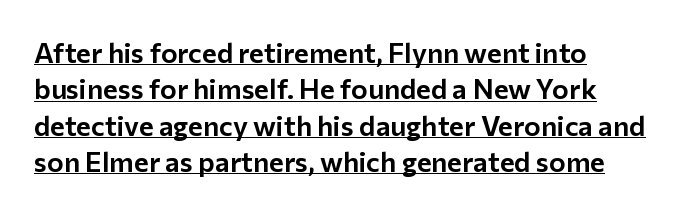
{"serif": "no", "italic": "no", "width": "normal", "stroke_contrast": "low", "x_height": "medium", "monospaced": "no", "underline": "yes", "align": "left", "line_spacing": "normal", "line_spacing_ratio": 1.3, "letter_spacing": "normal", "letter_spacing_em": 0.0, "glyph_px": 28}
